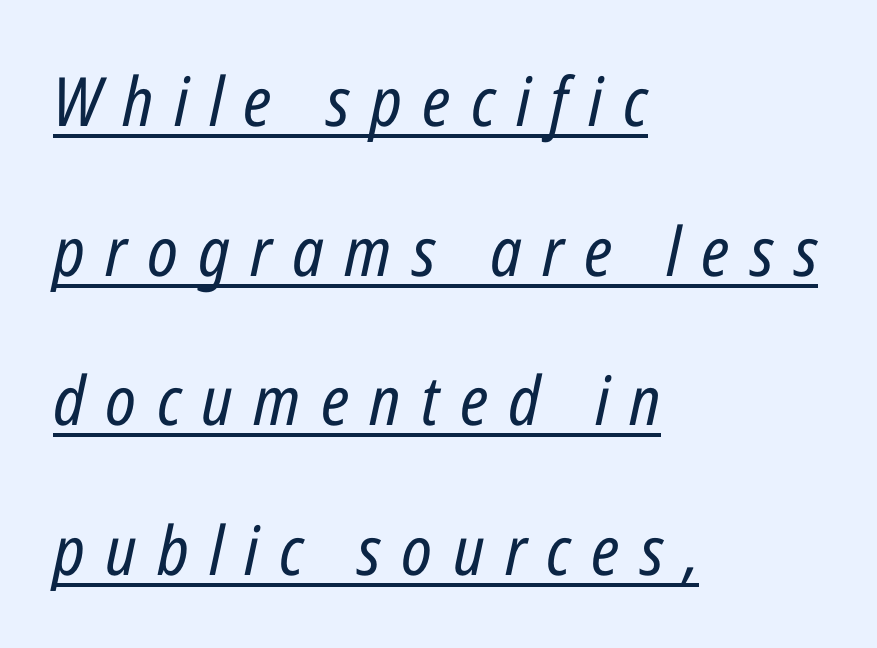
The image shows 68 px regular-weight, condensed type, italic (leaning right); set left-aligned, loose line spacing (2.2x), unusually wide letter spacing (+0.3 em), underlined; low stroke contrast and a medium x-height.
